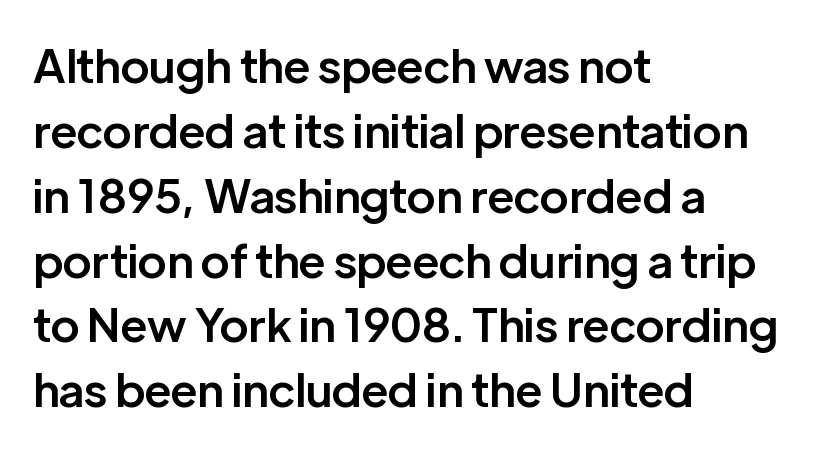
{"serif": "no", "italic": "no", "bold": "semi", "weight": "semibold", "width": "normal", "stroke_contrast": "low", "x_height": "medium", "monospaced": "no", "underline": "no", "align": "left", "line_spacing": "normal", "line_spacing_ratio": 1.41, "letter_spacing": "normal", "letter_spacing_em": 0.0, "glyph_px": 46}
